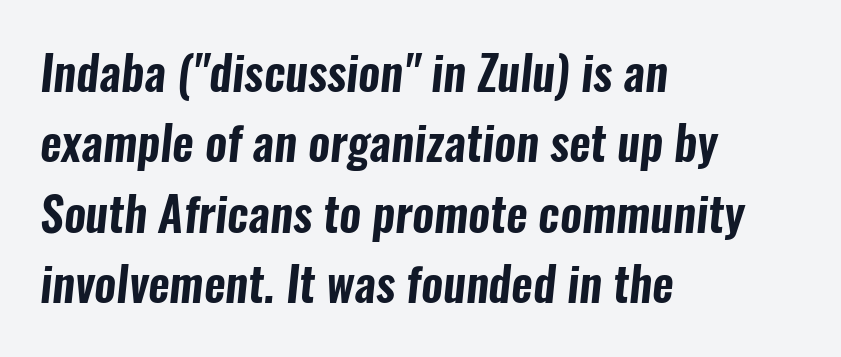
Only glyphs here, with clear space below each row. A student would call this left alignment; a typographer would say flush left, rag right. Leading: standard. Each letter keeps its own natural width here, so spacing adapts to shape. The typeface chosen for these lines omits serifs. The tracking reads as untouched default to a designer's eye.
